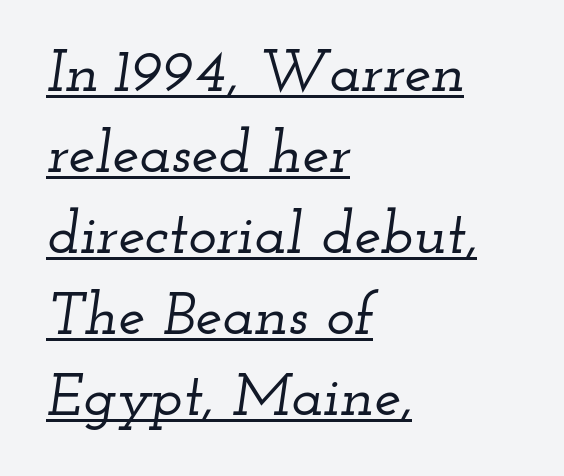
The image shows 60 px wide serif type, italic (leaning right); set left-aligned, normal line spacing (1.35x), normal letter spacing, underlined; low stroke contrast and a small x-height.
